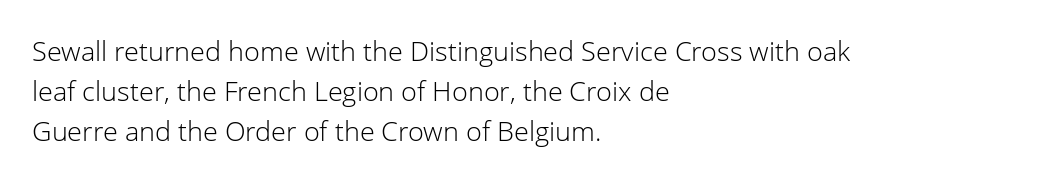
The image shows 27 px text type, upright; set left-aligned, normal line spacing (1.48x), normal letter spacing, not underlined.
